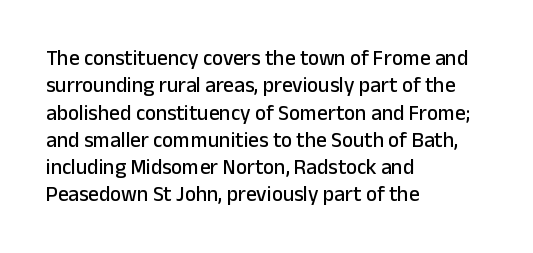
You could call the tracking neutral — neither tight nor loose. Honestly, there is no underline to notice here at all. This is roman type, the default non-slanted kind. Compared with a centered layout, this one pins lines to the left instead. Interline gaps are of average width in this sample.
